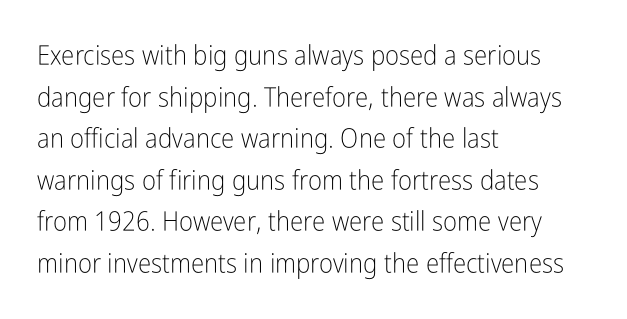
Q: Is the text bold? A: No.
Q: Is the text italic (slanted)? A: No, it is upright.
Q: Is the text underlined? A: No.
Q: How is the paragraph aligned? A: Left-aligned.
Q: Is the spacing between letters normal or unusually wide? A: Normal.
Q: Is the spacing between lines tight, normal or loose? A: Normal.
